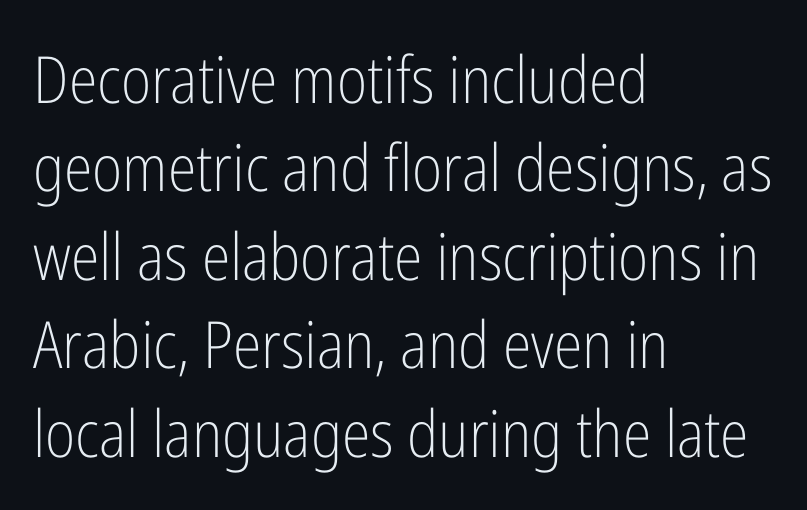
Q: Is the text bold? A: No.
Q: Is the text italic (slanted)? A: No, it is upright.
Q: Is the typeface a serif or a sans-serif typeface? A: Sans-serif.
Q: Is the text underlined? A: No.
Q: How is the paragraph aligned? A: Left-aligned.
Q: Is the spacing between letters normal or unusually wide? A: Normal.
Q: Is the spacing between lines tight, normal or loose? A: Normal.
Q: Width (condensed, normal, or wide)? A: Condensed.
Q: Stroke contrast? A: Low.
Q: x-height? A: Medium.
Q: Monospaced? A: No.
